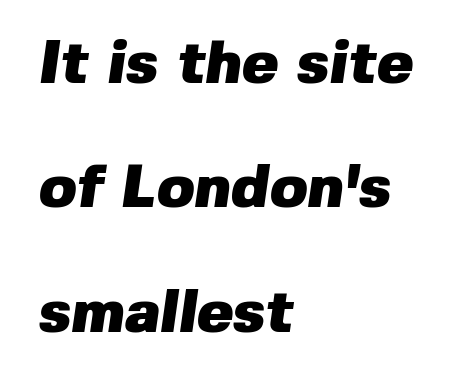
{"serif": "no", "bold": "yes", "weight": "heavy", "width": "normal", "stroke_contrast": "low", "x_height": "medium", "monospaced": "no", "underline": "no", "align": "left", "line_spacing": "loose", "line_spacing_ratio": 2.04, "letter_spacing": "normal", "letter_spacing_em": 0.0, "glyph_px": 61}
